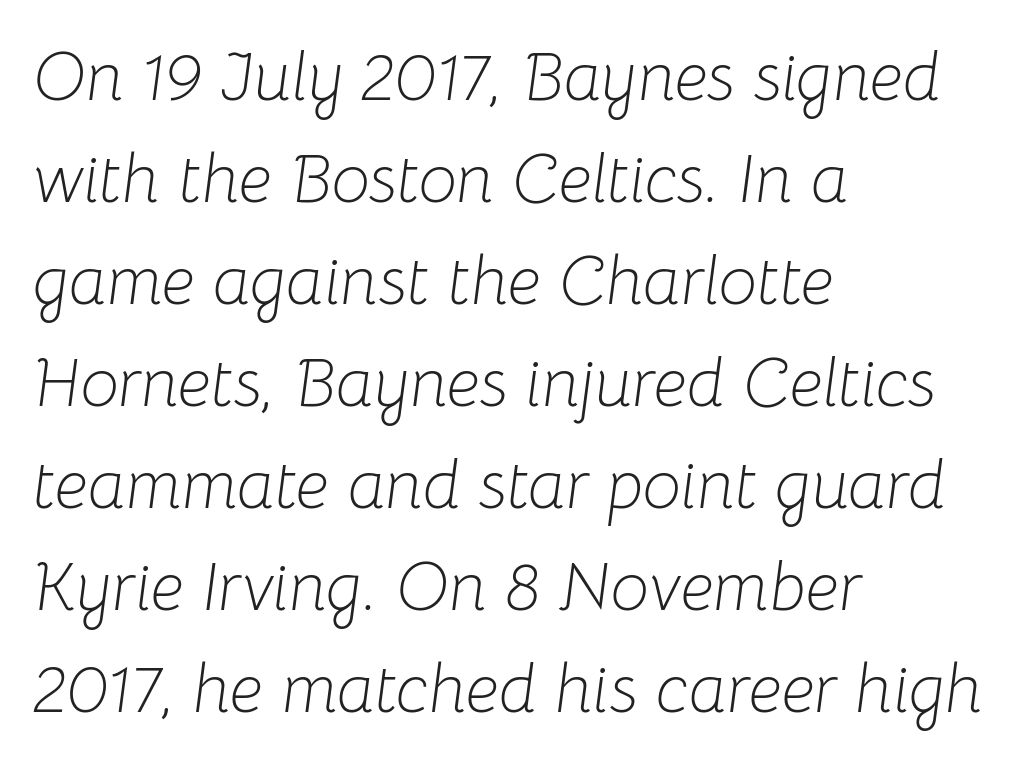
The image shows 68 px light type, italic (leaning right); set left-aligned, normal line spacing (1.5x), normal letter spacing, not underlined; low stroke contrast and a medium x-height.
